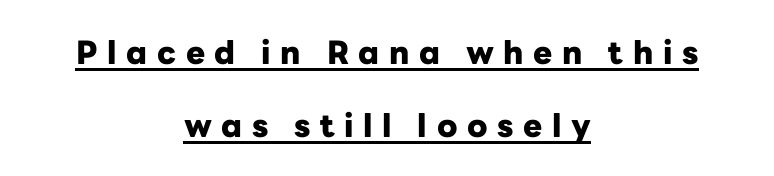
The image shows 32 px heavy sans-serif type, upright; set centered, loose line spacing (2.28x), unusually wide letter spacing (+0.3 em), underlined; low stroke contrast and a medium x-height.
